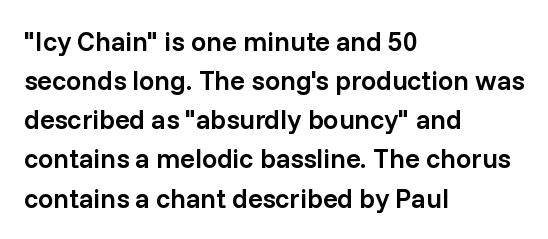
{"italic": "no", "bold": "semi", "underline": "no", "align": "left", "line_spacing": "normal", "line_spacing_ratio": 1.45, "letter_spacing": "normal", "letter_spacing_em": 0.0, "glyph_px": 27}
